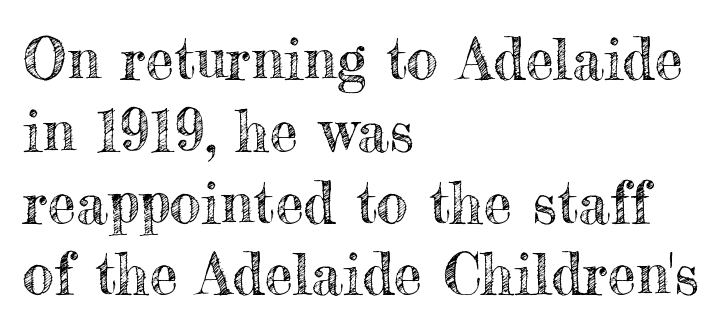
Q: Is the text italic (slanted)? A: No, it is upright.
Q: Is the text underlined? A: No.
Q: How is the paragraph aligned? A: Left-aligned.
Q: Is the spacing between letters normal or unusually wide? A: Normal.
Q: Is the spacing between lines tight, normal or loose? A: Normal.
Q: Width (condensed, normal, or wide)? A: Normal.
Q: x-height? A: Small.
Q: Monospaced? A: No.
